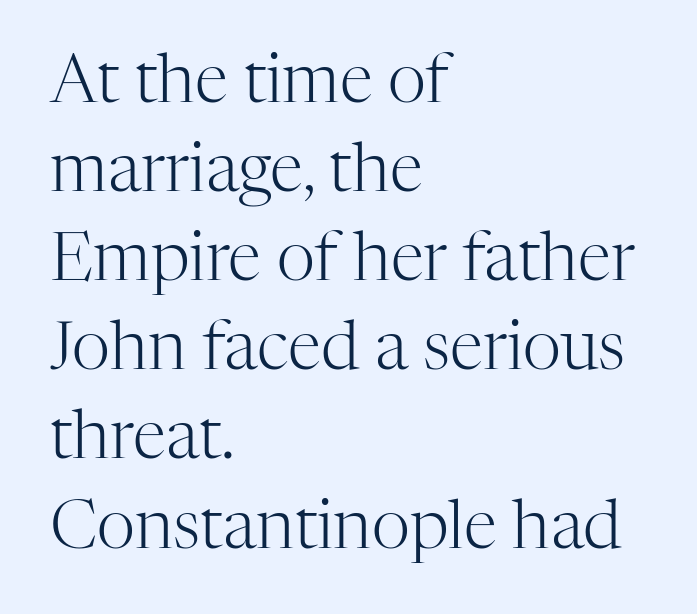
Is the type heavy? It reads as light-to-regular instead. Horizontally, the lines are justified to the leading edge only. Quick note: not italic, upright. Caption: standard tracking, unaltered.
